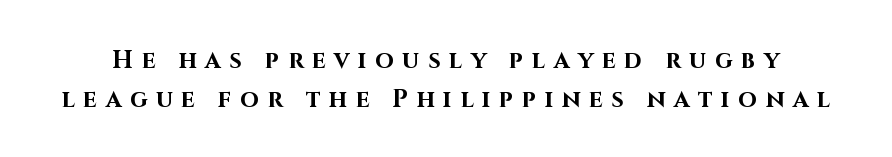
Q: Is the text bold? A: Yes.
Q: Is the text italic (slanted)? A: No, it is upright.
Q: Is the text underlined? A: No.
Q: Is the spacing between letters normal or unusually wide? A: Unusually wide.
Q: Is the spacing between lines tight, normal or loose? A: Normal.
